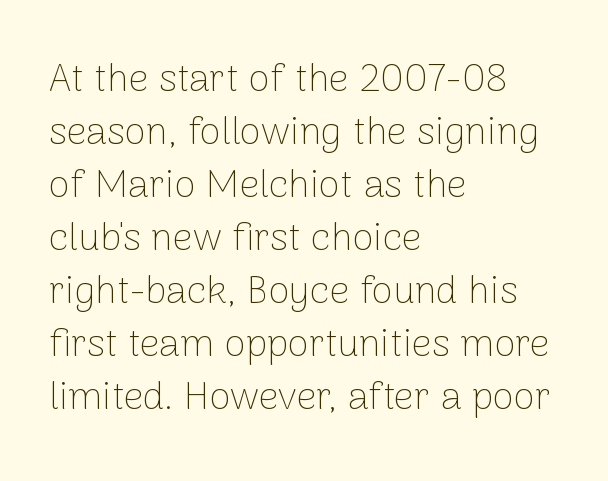
{"serif": "no", "italic": "no", "bold": "no", "weight": "thin", "width": "normal", "stroke_contrast": "low", "x_height": "medium", "monospaced": "no", "underline": "no", "align": "left", "line_spacing": "normal", "line_spacing_ratio": 1.36, "letter_spacing": "normal", "letter_spacing_em": 0.0, "glyph_px": 39}
